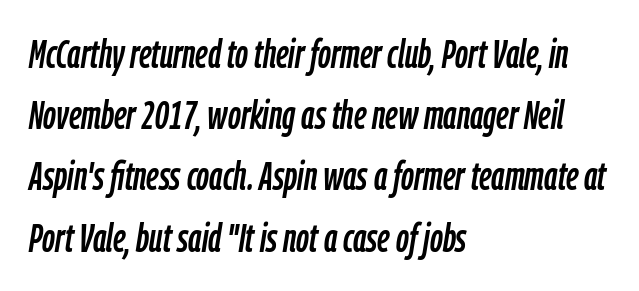
Q: Is the text italic (slanted)? A: Yes, it leans right by about 9 degrees.
Q: Is the text underlined? A: No.
Q: How is the paragraph aligned? A: Left-aligned.
Q: Is the spacing between letters normal or unusually wide? A: Normal.
Q: Is the spacing between lines tight, normal or loose? A: Normal.
Q: Width (condensed, normal, or wide)? A: Condensed.
Q: Stroke contrast? A: Low.
Q: x-height? A: Medium.
Q: Monospaced? A: No.
